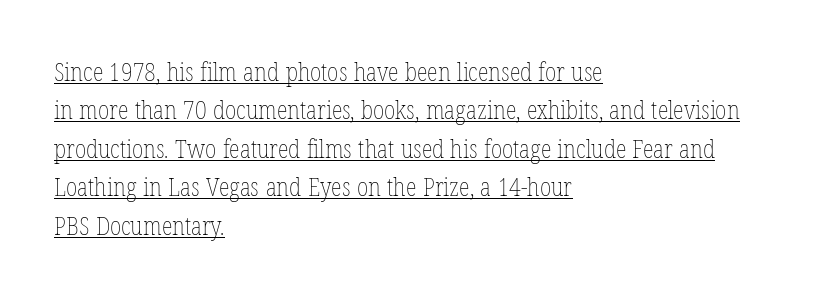
The image shows 25 px text type, upright; set left-aligned, normal line spacing (1.54x), normal letter spacing, underlined.
